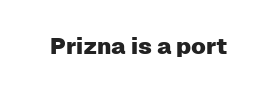
The image shows 23 px text type, upright; set normal letter spacing, not underlined.
